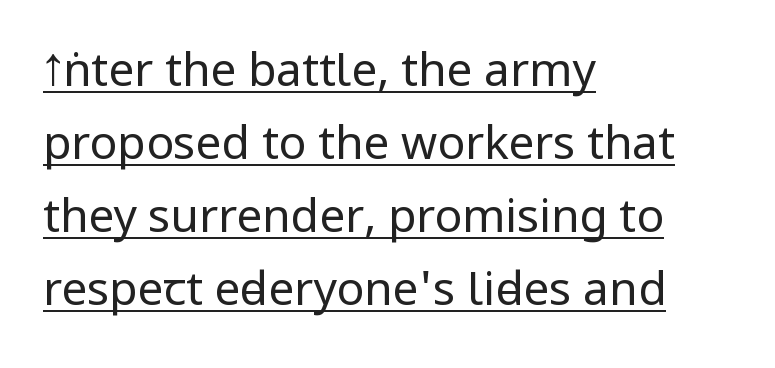
The image shows 46 px regular-weight, condensed sans-serif type, upright; set left-aligned, normal line spacing (1.59x), normal letter spacing, underlined; low stroke contrast.
